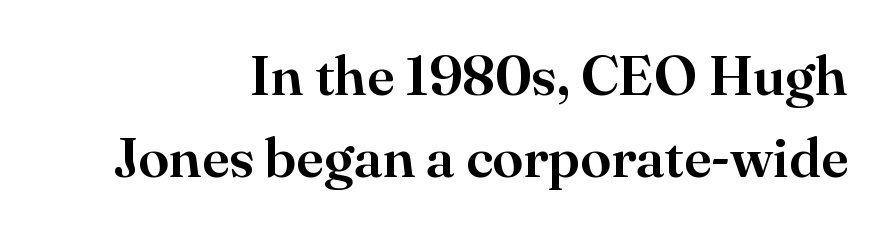
{"serif": "yes", "italic": "no", "width": "normal", "stroke_contrast": "high", "x_height": "small", "monospaced": "no", "underline": "no", "align": "right", "line_spacing": "normal", "line_spacing_ratio": 1.46, "letter_spacing": "normal", "letter_spacing_em": 0.0, "glyph_px": 56}
